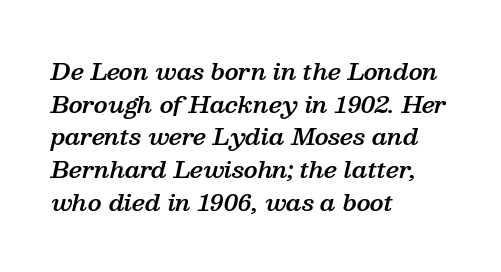
{"italic": "yes", "lean": "right", "slant_degrees": 13, "bold": "semi", "underline": "no", "align": "left", "line_spacing": "normal", "line_spacing_ratio": 1.42, "letter_spacing": "normal", "letter_spacing_em": 0.0, "glyph_px": 23}
